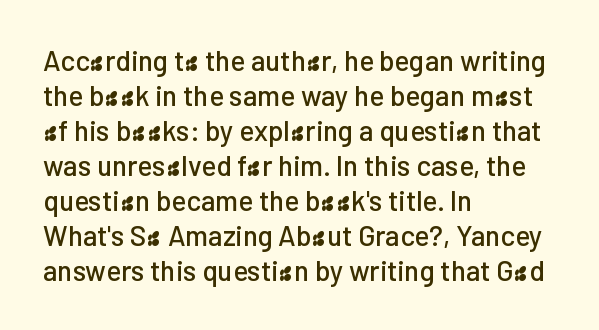
Q: Is the text italic (slanted)? A: No, it is upright.
Q: Is the typeface a serif or a sans-serif typeface? A: Sans-serif.
Q: Is the text underlined? A: No.
Q: How is the paragraph aligned? A: Left-aligned.
Q: Is the spacing between letters normal or unusually wide? A: Normal.
Q: Is the spacing between lines tight, normal or loose? A: Normal.
Q: Width (condensed, normal, or wide)? A: Normal.
Q: Stroke contrast? A: Low.
Q: x-height? A: Medium.
Q: Monospaced? A: No.
